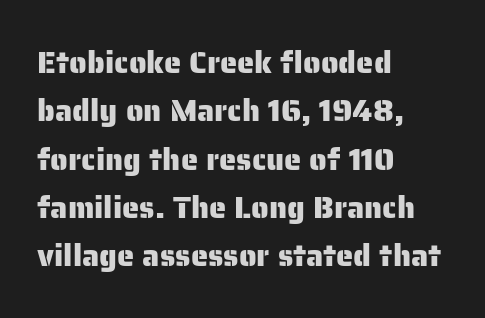
Q: Is the text italic (slanted)? A: No, it is upright.
Q: Is the typeface a serif or a sans-serif typeface? A: Sans-serif.
Q: Is the text underlined? A: No.
Q: How is the paragraph aligned? A: Left-aligned.
Q: Is the spacing between letters normal or unusually wide? A: Normal.
Q: Is the spacing between lines tight, normal or loose? A: Normal.
Q: Width (condensed, normal, or wide)? A: Normal.
Q: Stroke contrast? A: Low.
Q: x-height? A: Medium.
Q: Monospaced? A: No.
